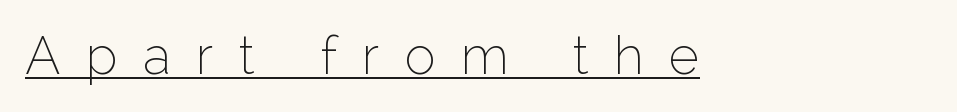
{"serif": "no", "italic": "no", "bold": "no", "weight": "thin", "width": "normal", "stroke_contrast": "low", "x_height": "medium", "monospaced": "no", "underline": "yes", "align": "left", "letter_spacing": "wide", "letter_spacing_em": 0.49, "glyph_px": 52}
